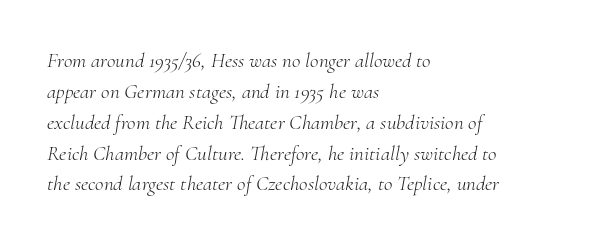
{"italic": "yes", "lean": "right", "slant_degrees": 10, "bold": "no", "underline": "no", "align": "left", "line_spacing": "normal", "line_spacing_ratio": 1.47, "letter_spacing": "normal", "letter_spacing_em": 0.0, "glyph_px": 21}
